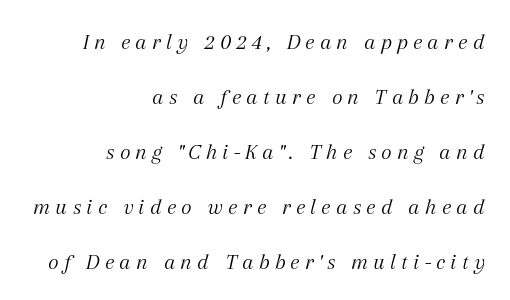
The line-height multiplier appears high, well above default. Bold? No — there's no thickening of the strokes. Descenders are the only things crossing below the line. The line texture is sparse and dotted thanks to wide tracking. In terms of posture, this sample is oblique.
